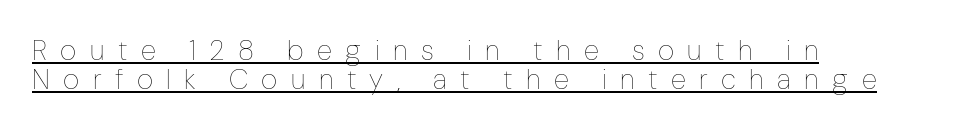
If you drew a line through each stem, it would be perfectly vertical. Is the block centered? No — it sits flush against the left margin. Is the letter spacing exaggerated? Yes — the characters are pushed far apart. Vertical spacing — tight. Looks like someone drew a line under every word here. Do the characters align in a grid? No, the font is proportional.
